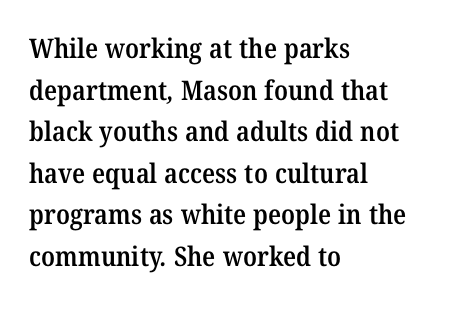
{"bold": "semi", "underline": "no", "align": "left", "line_spacing": "normal", "line_spacing_ratio": 1.54, "letter_spacing": "normal", "letter_spacing_em": 0.0, "glyph_px": 27}
